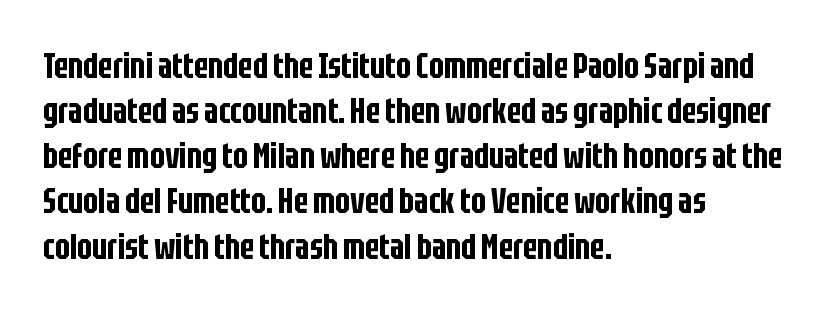
The image shows 35 px condensed sans-serif type, upright; set left-aligned, normal line spacing (1.29x), normal letter spacing, not underlined; low stroke contrast and a large x-height.
